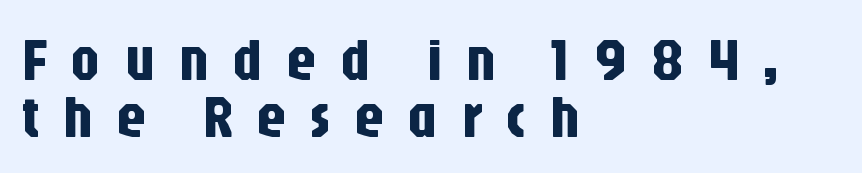
The image shows 59 px condensed sans-serif type, upright; set left-aligned, tight line spacing (0.96x), unusually wide letter spacing (+0.39 em), not underlined; low stroke contrast and a large x-height.
